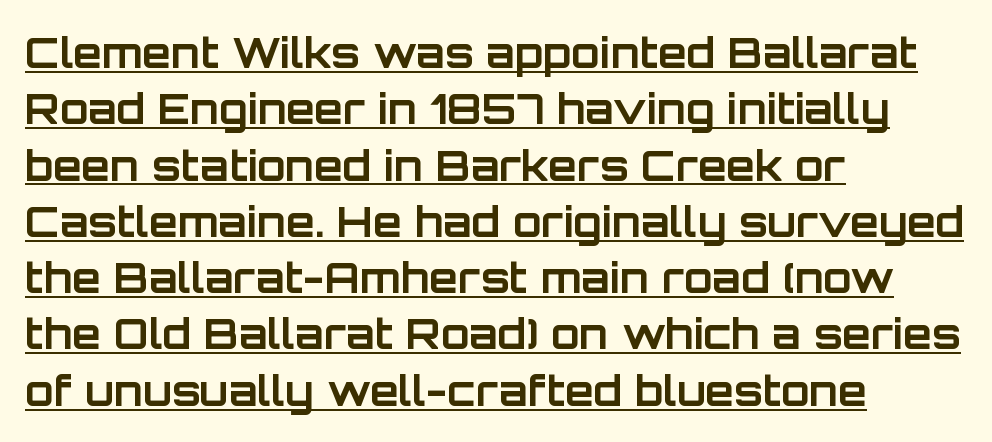
The image shows 42 px bold sans-serif type, upright; set left-aligned, normal line spacing (1.34x), normal letter spacing, underlined; low stroke contrast and a large x-height.
